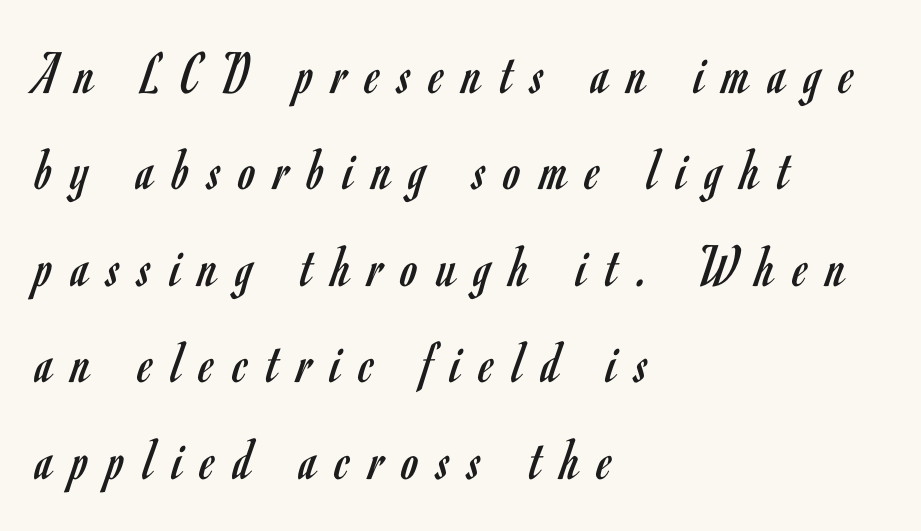
{"serif": "no", "bold": "no", "weight": "regular", "width": "condensed", "stroke_contrast": "low", "x_height": "small", "monospaced": "no", "underline": "no", "align": "left", "line_spacing": "normal", "line_spacing_ratio": 1.58, "letter_spacing": "wide", "letter_spacing_em": 0.31, "glyph_px": 61}
